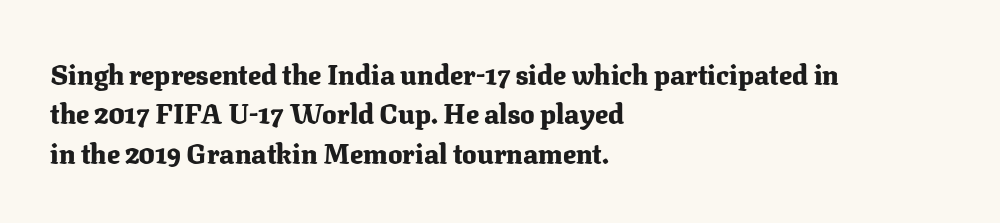
The line texture is even and compact thanks to regular tracking. Notice how the passage keeps a crisp vertical edge on the left only. Rendered with straight, roman letterforms. A bare baseline throughout the passage. One glance says typical: line gaps are just what's usual.
